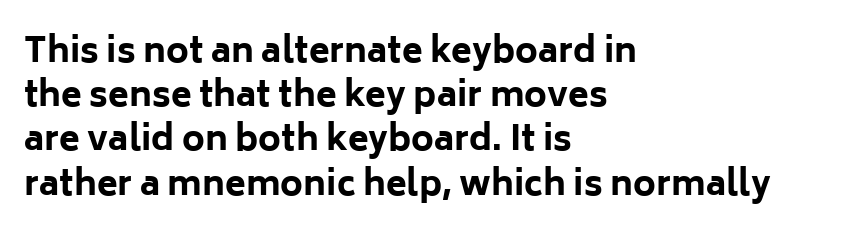
{"serif": "no", "italic": "no", "bold": "yes", "weight": "bold", "width": "normal", "stroke_contrast": "low", "x_height": "medium", "monospaced": "no", "underline": "no", "align": "left", "line_spacing": "normal", "line_spacing_ratio": 1.3, "letter_spacing": "normal", "letter_spacing_em": 0.0, "glyph_px": 34}
